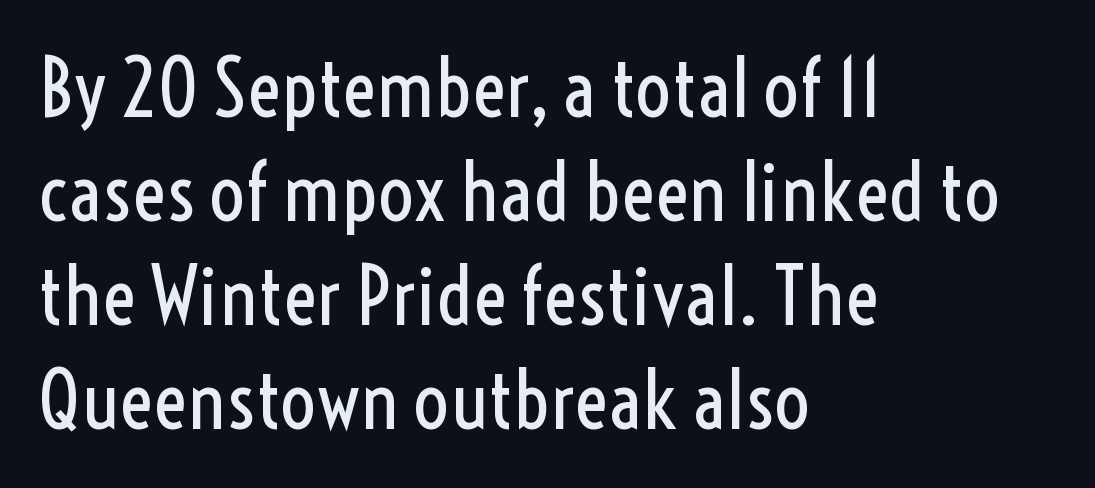
The image shows 80 px regular-weight, condensed sans-serif type, upright; set left-aligned, normal line spacing (1.3x), normal letter spacing, not underlined; a medium x-height.
